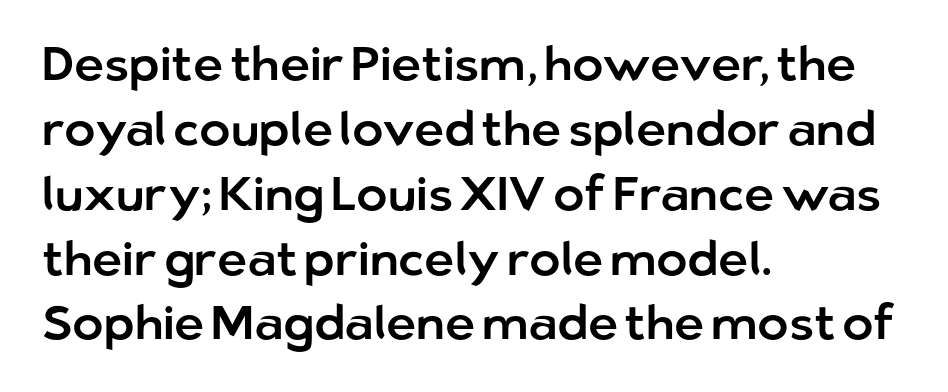
Every character sits straight up, as roman type does. Check under the words: just untouched page. Regarding serifs, this sample does without them. Each word holds together tightly as a unit, with standard inter-letter gaps.
